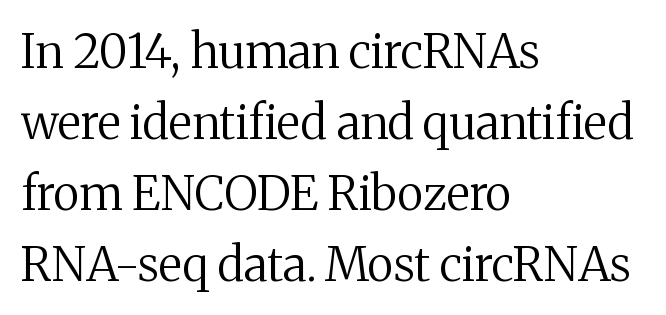
The image shows 47 px regular-weight serif type, upright; set left-aligned, normal line spacing (1.51x), normal letter spacing, not underlined; medium stroke contrast and a medium x-height.
